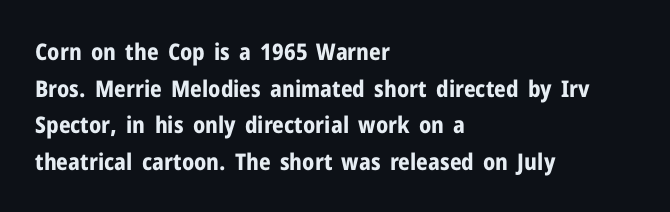
Q: Is the text bold? A: Yes.
Q: Is the text italic (slanted)? A: No, it is upright.
Q: Is the text underlined? A: No.
Q: How is the paragraph aligned? A: Left-aligned.
Q: Is the spacing between letters normal or unusually wide? A: Normal.
Q: Is the spacing between lines tight, normal or loose? A: Normal.
